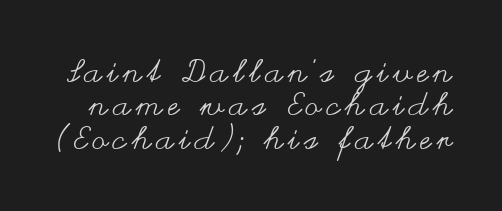
The image shows 32 px regular-weight, wide type; set tight line spacing (1.04x), not underlined; medium stroke contrast and a small x-height.
